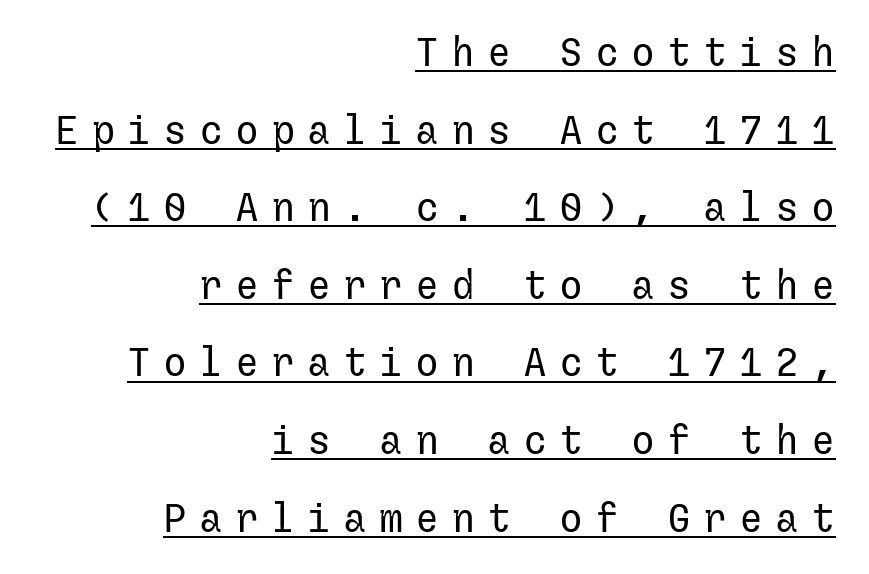
{"serif": "no", "italic": "no", "bold": "no", "weight": "regular", "width": "normal", "stroke_contrast": "low", "x_height": "medium", "underline": "yes", "align": "right", "line_spacing": "loose", "line_spacing_ratio": 1.94, "letter_spacing": "wide", "letter_spacing_em": 0.3, "glyph_px": 40}
